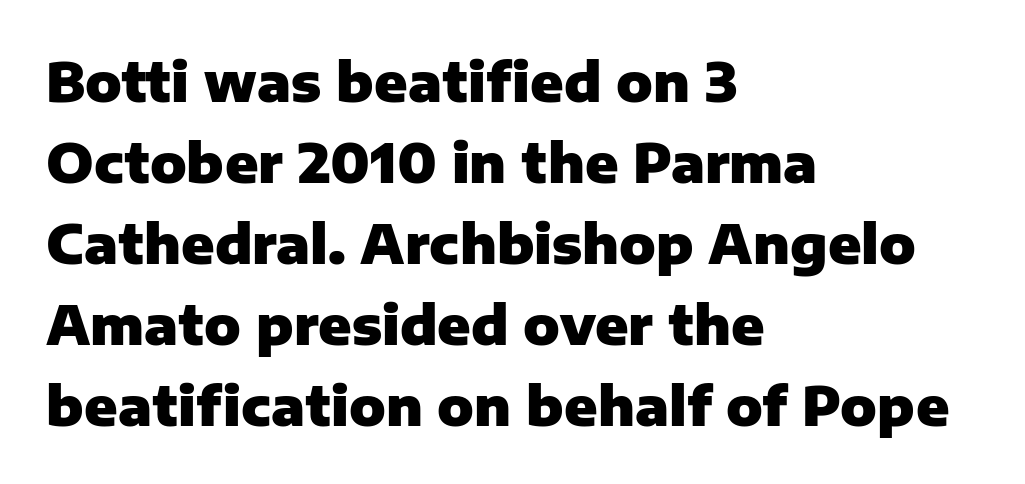
Which margin do the lines hug? The left one — the right edge is uneven. Quick note: interline space is typical. The baseline area is clear. Varying glyph widths throughout — classic text-font behaviour.
